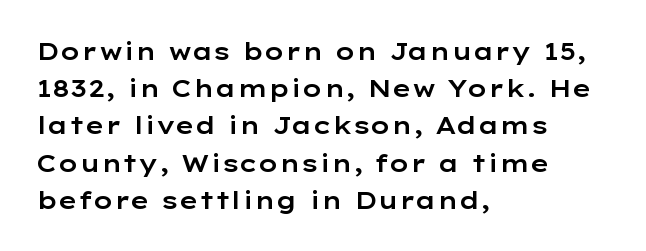
{"italic": "no", "underline": "no", "align": "left", "line_spacing": "normal", "line_spacing_ratio": 1.55, "letter_spacing": "normal", "letter_spacing_em": 0.0, "glyph_px": 24}
